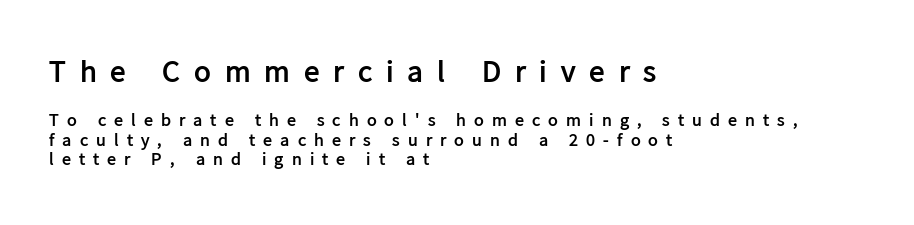
The image shows 31 px semibold sans-serif type, upright; set left-aligned, tight line spacing (1.08x), unusually wide letter spacing (+0.45 em), not underlined; the first (top) block is 1.72x larger; low stroke contrast and a medium x-height.
